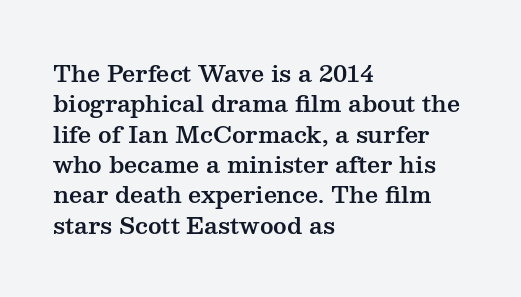
Q: Is the text italic (slanted)? A: No, it is upright.
Q: Is the text underlined? A: No.
Q: How is the paragraph aligned? A: Left-aligned.
Q: Is the spacing between letters normal or unusually wide? A: Normal.
Q: Is the spacing between lines tight, normal or loose? A: Normal.
